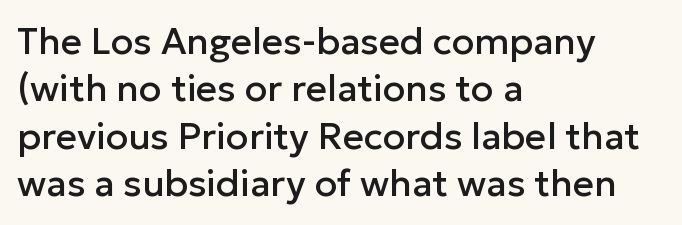
The image shows 37 px sans-serif type, upright; set left-aligned, normal line spacing (1.28x), normal letter spacing, not underlined; low stroke contrast and a medium x-height.
